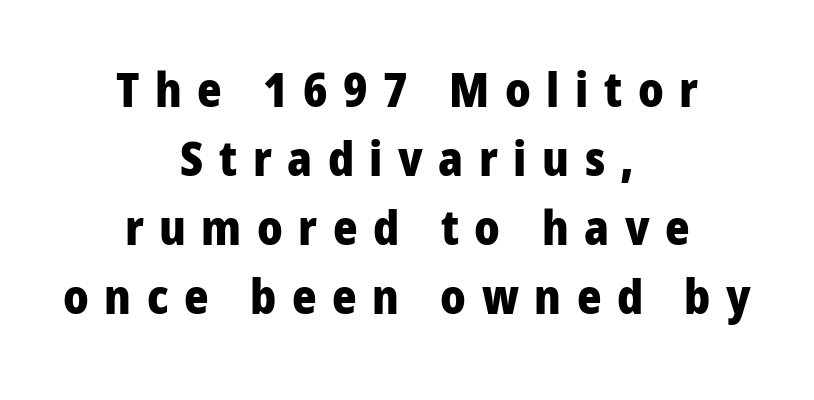
{"serif": "no", "italic": "no", "bold": "yes", "weight": "heavy", "width": "normal", "stroke_contrast": "low", "x_height": "medium", "monospaced": "no", "underline": "no", "align": "center", "line_spacing": "normal", "line_spacing_ratio": 1.47, "letter_spacing": "wide", "letter_spacing_em": 0.33, "glyph_px": 47}
